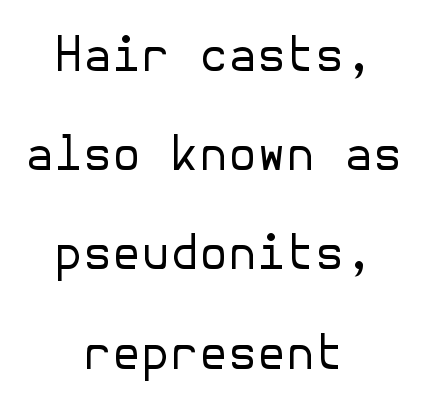
{"serif": "no", "italic": "no", "bold": "no", "weight": "regular", "width": "normal", "stroke_contrast": "low", "x_height": "medium", "underline": "no", "align": "center", "line_spacing": "loose", "line_spacing_ratio": 2.11, "letter_spacing": "normal", "letter_spacing_em": 0.0, "glyph_px": 47}
